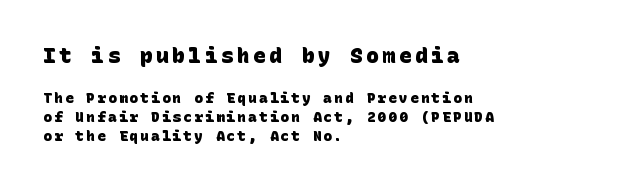
{"bold": "yes", "underline": "no", "align": "left", "line_spacing": "normal", "line_spacing_ratio": 1.37, "larger_block": "first", "size_ratio": 1.5, "glyph_px": 21}
